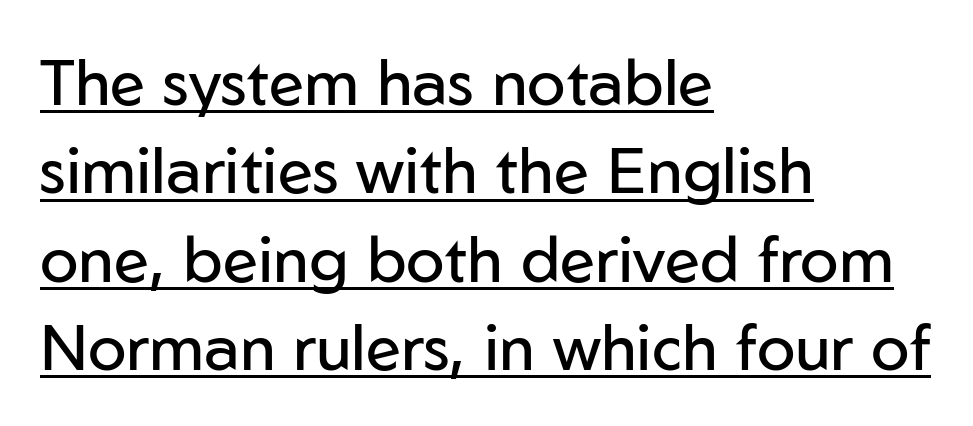
{"serif": "no", "italic": "no", "bold": "no", "weight": "regular", "width": "normal", "stroke_contrast": "low", "x_height": "medium", "monospaced": "no", "underline": "yes", "align": "left", "line_spacing": "normal", "line_spacing_ratio": 1.38, "letter_spacing": "normal", "letter_spacing_em": 0.0, "glyph_px": 64}
